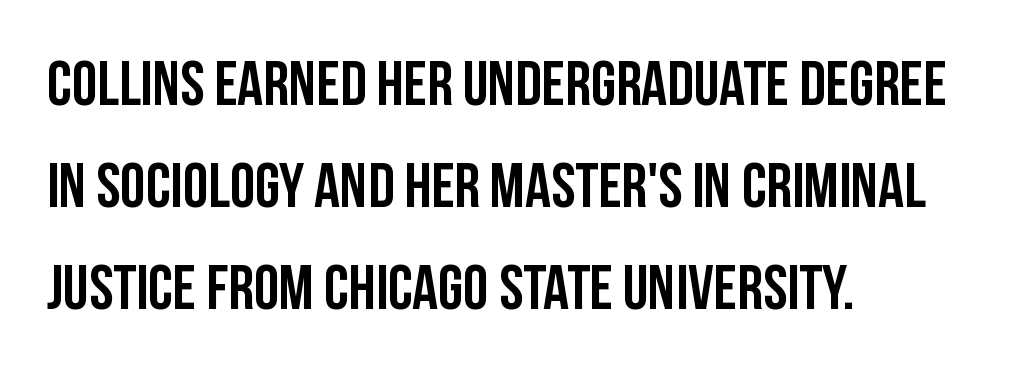
A typesetter would call this zero additional tracking. The text was rendered using a sans face with plain stroke endings. The specimen reads as upright at a glance. The paragraph shown leans on its left margin.
